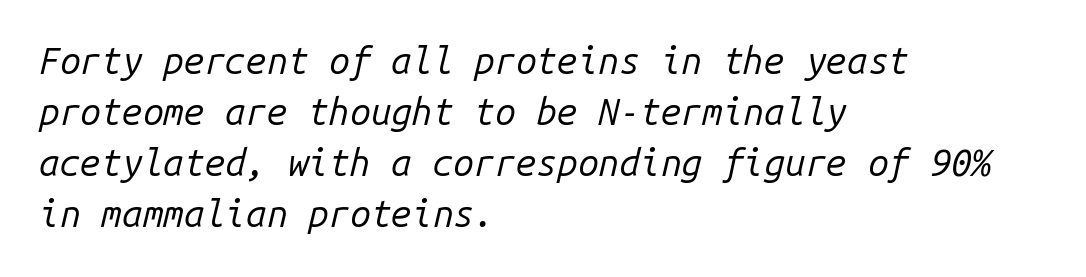
The image shows 37 px regular-weight type, italic (leaning right), monospaced; set left-aligned, normal line spacing (1.38x), normal letter spacing, not underlined; low stroke contrast and a medium x-height.
